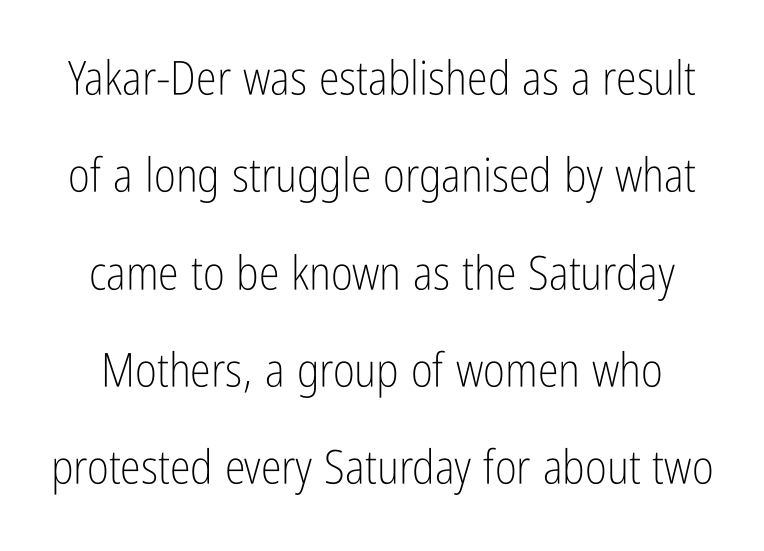
A clean baseline with only descenders dipping below it. A typesetter would mark this as roman, not italic. Note the varied advance widths — an 'i' is clearly narrower than an 'm'. Quick note: interline space is abundant.
